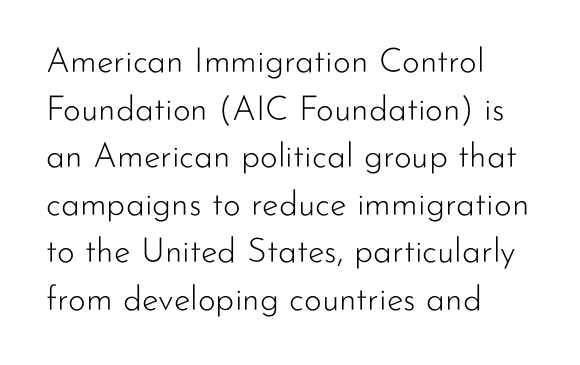
The image shows 34 px light sans-serif type, upright; set left-aligned, normal line spacing (1.4x), normal letter spacing, not underlined; low stroke contrast and a small x-height.
